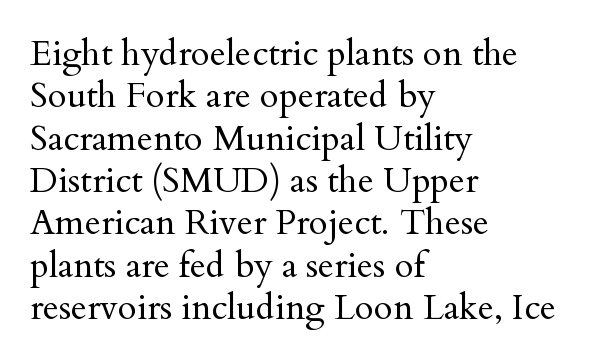
The image shows 35 px regular-weight serif type, upright; set left-aligned, line spacing 1.21x, normal letter spacing, not underlined; medium stroke contrast and a small x-height.
